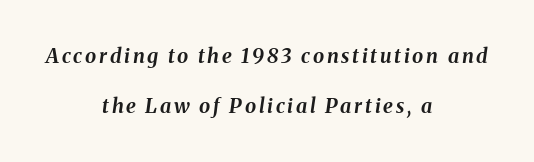
{"italic": "yes", "lean": "right", "slant_degrees": 8, "bold": "yes", "underline": "no", "align": "center", "line_spacing": "loose", "line_spacing_ratio": 2.48, "glyph_px": 20}
